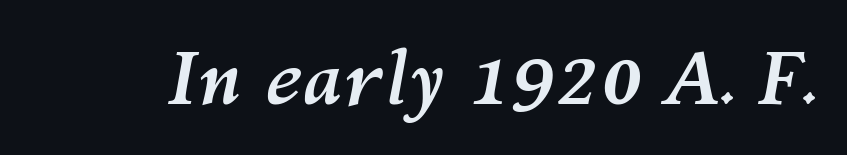
The image shows 75 px semibold type, italic (leaning right); set normal letter spacing, not underlined; medium stroke contrast and a medium x-height.
